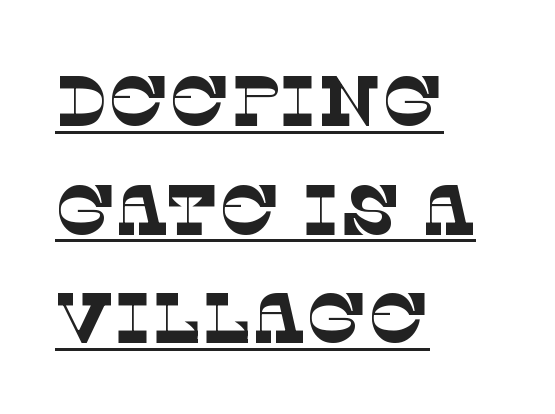
This sample has the flowing, uneven cadence of proportional lettering. Check where the strokes stop: tiny serifs finish them off. These glyphs show unthickened strokes, regular width or finer. Line beginnings align vertically; line endings do not. This sample uses plain, unmodified letter spacing. In terms of leading, this rendering sits right in the middle.
